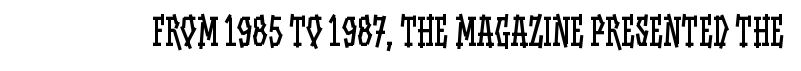
If you drew a line through each stem, it would be perfectly vertical. Has an underline been added? It has not. Character widths vary here, with narrow letters taking less room than wide ones. Between one letter and the next there's only the usual sliver of space.
